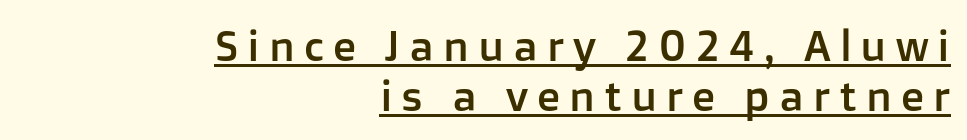
The string is rendered with underlining switched on. This sample is right-justified, so line beginnings fall wherever the words allow. Varying glyph widths throughout — classic text-font behaviour. A roman cut, with each character standing at attention. Is the letter spacing exaggerated? Yes — the characters are pushed far apart. What kind of face is this? One without serifs — a sans.
